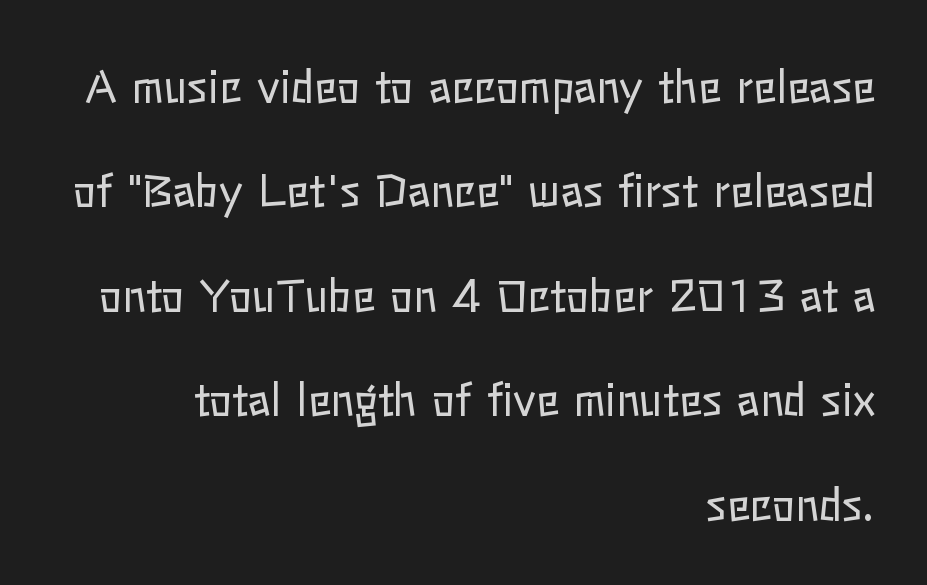
The image shows 43 px regular-weight type, upright; set right-aligned, loose line spacing (2.43x), normal letter spacing, not underlined; low stroke contrast and a medium x-height.
